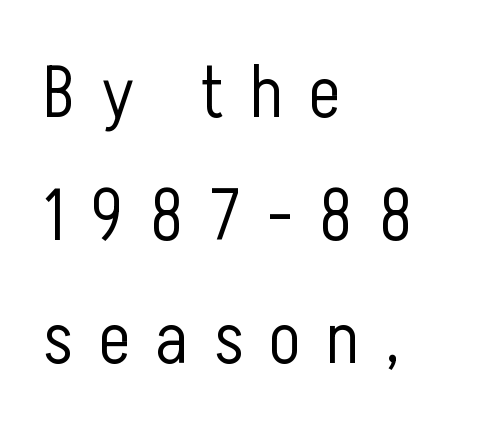
The image shows 74 px light, condensed sans-serif type, upright; set left-aligned, normal line spacing (1.66x), unusually wide letter spacing (+0.35 em), not underlined; low stroke contrast and a medium x-height.
